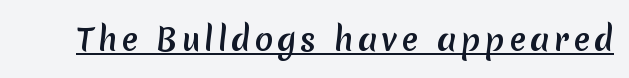
{"serif": "no", "width": "normal", "stroke_contrast": "medium", "x_height": "medium", "monospaced": "no", "underline": "yes", "glyph_px": 31}
